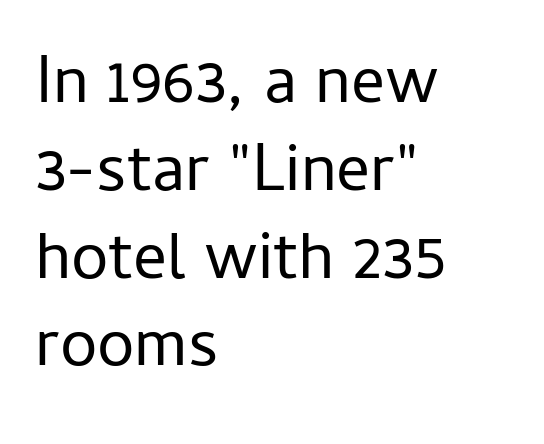
{"serif": "no", "italic": "no", "bold": "no", "weight": "regular", "width": "normal", "stroke_contrast": "low", "x_height": "medium", "monospaced": "no", "underline": "no", "align": "left", "line_spacing": "normal", "line_spacing_ratio": 1.31, "letter_spacing": "normal", "letter_spacing_em": 0.0, "glyph_px": 67}
